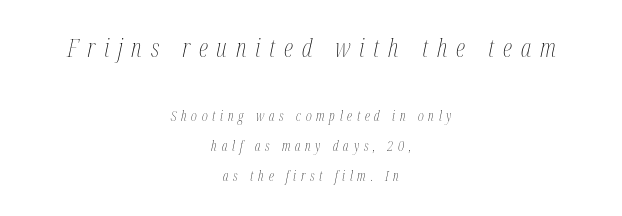
{"italic": "yes", "lean": "right", "slant_degrees": 12, "bold": "no", "underline": "no", "align": "center", "line_spacing": "loose", "line_spacing_ratio": 2.16, "letter_spacing": "wide", "letter_spacing_em": 0.34, "larger_block": "first", "size_ratio": 1.86, "glyph_px": 26}
